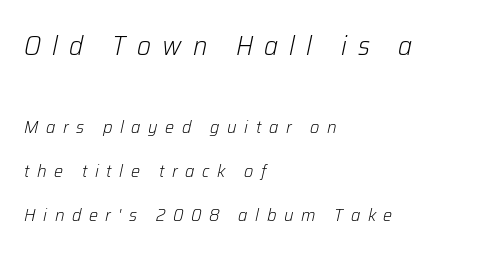
Q: Is the text bold? A: No.
Q: Is the text italic (slanted)? A: Yes, it leans right by about 12 degrees.
Q: Is the text underlined? A: No.
Q: How is the paragraph aligned? A: Left-aligned.
Q: Is the spacing between letters normal or unusually wide? A: Unusually wide.
Q: Is the spacing between lines tight, normal or loose? A: Loose.
Q: Which block of text is set in a larger size, the first (top) or the second (bottom)? A: The first (top) one.
